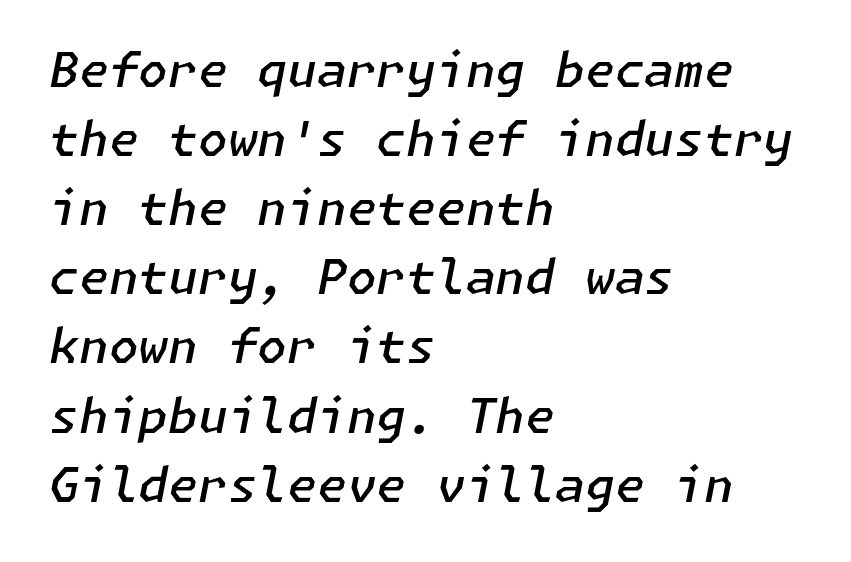
Q: Is the text bold? A: Semi-bold.
Q: Is the text italic (slanted)? A: Yes, it leans right by about 11 degrees.
Q: Is the text underlined? A: No.
Q: How is the paragraph aligned? A: Left-aligned.
Q: Is the spacing between letters normal or unusually wide? A: Normal.
Q: Is the spacing between lines tight, normal or loose? A: Normal.
Q: Width (condensed, normal, or wide)? A: Normal.
Q: Stroke contrast? A: Low.
Q: x-height? A: Medium.
